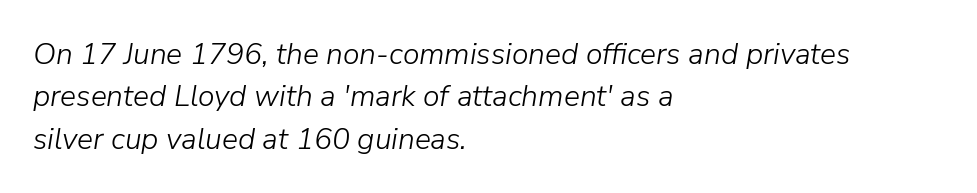
Type without underlining. These glyphs show unthickened strokes, regular width or finer. In terms of leading, this rendering sits right in the middle. Varying glyph widths throughout — classic text-font behaviour. Spacing between characters is what you'd get straight out of the box. Short and long lines alike share a common starting point at left.
